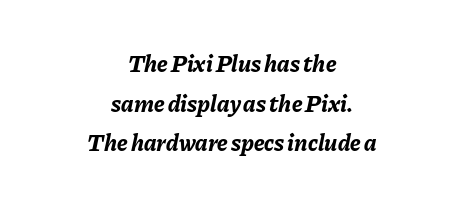
Q: Is the text bold? A: Yes.
Q: Is the text italic (slanted)? A: Yes, it leans right by about 11 degrees.
Q: Is the text underlined? A: No.
Q: How is the paragraph aligned? A: Centered.
Q: Is the spacing between letters normal or unusually wide? A: Normal.
Q: Is the spacing between lines tight, normal or loose? A: Normal.
